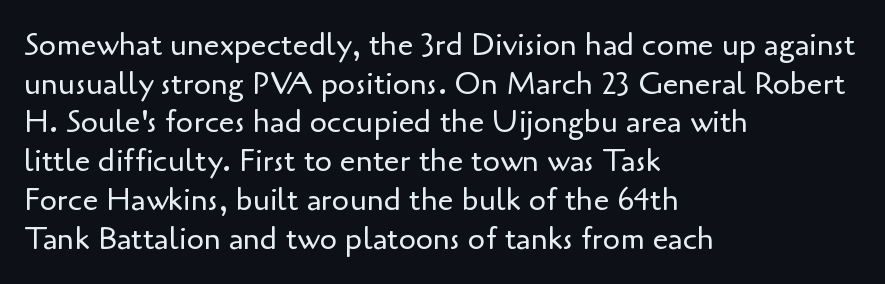
Letterform terminals end flat and unadorned throughout the passage. Varying glyph widths throughout — classic text-font behaviour. The compositor pushed each line to the left boundary. Posture: upright roman.
